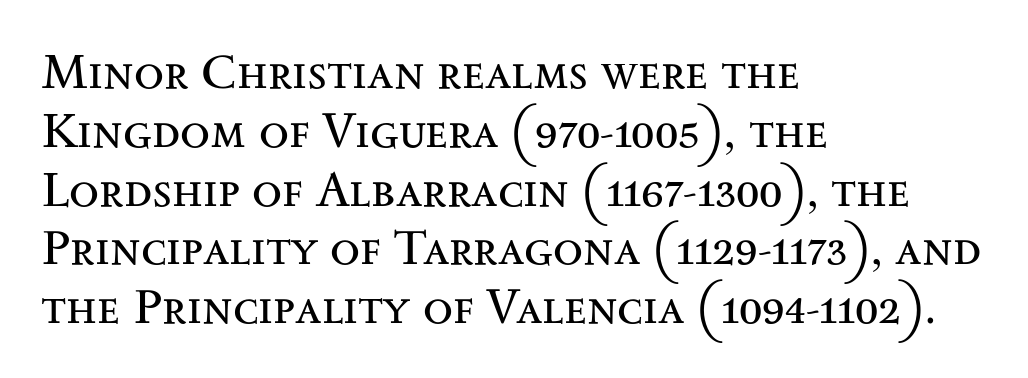
{"serif": "yes", "italic": "no", "bold": "no", "weight": "regular", "width": "wide", "stroke_contrast": "medium", "x_height": "small", "monospaced": "no", "underline": "no", "align": "left", "line_spacing_ratio": 1.2, "letter_spacing": "normal", "letter_spacing_em": 0.0, "glyph_px": 49}
